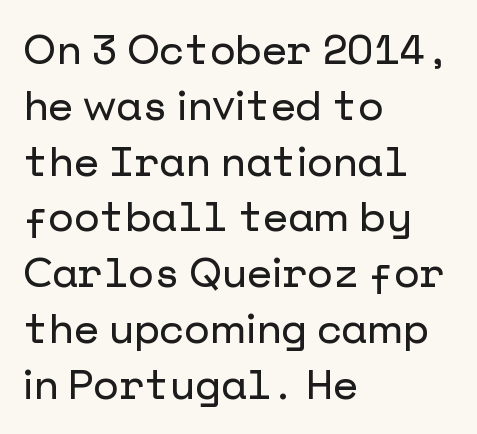
{"serif": "no", "italic": "no", "width": "normal", "stroke_contrast": "low", "x_height": "medium", "underline": "no", "align": "left", "line_spacing": "normal", "line_spacing_ratio": 1.36, "letter_spacing": "normal", "letter_spacing_em": 0.0, "glyph_px": 41}
